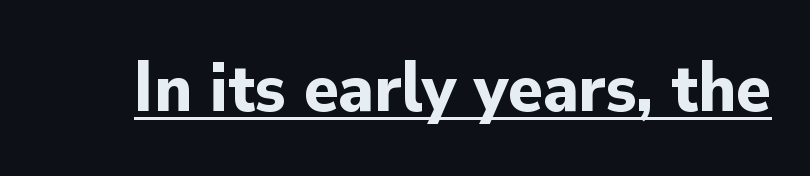
The image shows 71 px bold sans-serif type, upright; set normal letter spacing, underlined; low stroke contrast and a small x-height.
